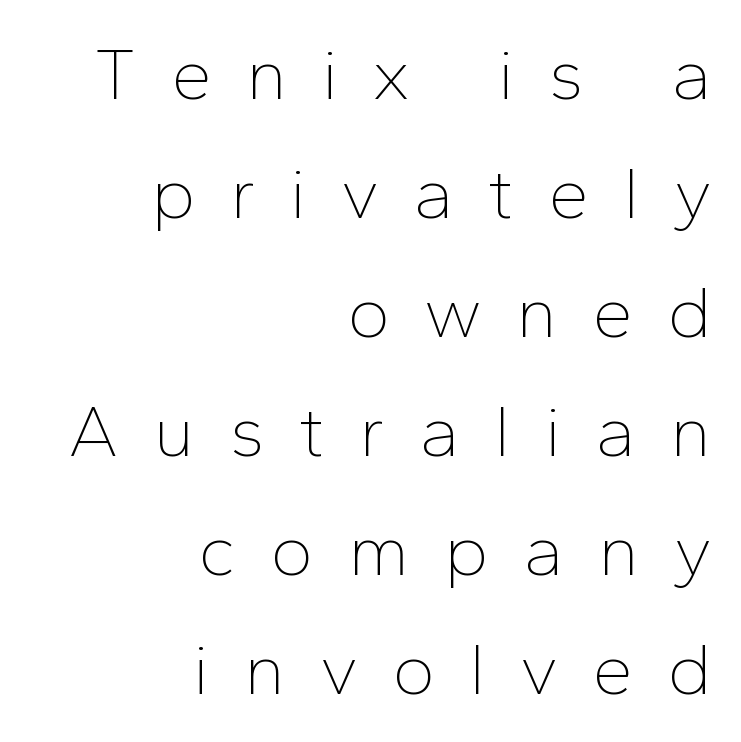
The image shows 73 px thin sans-serif type, upright; set right-aligned, normal line spacing (1.63x), unusually wide letter spacing (+0.47 em), not underlined; low stroke contrast and a medium x-height.
